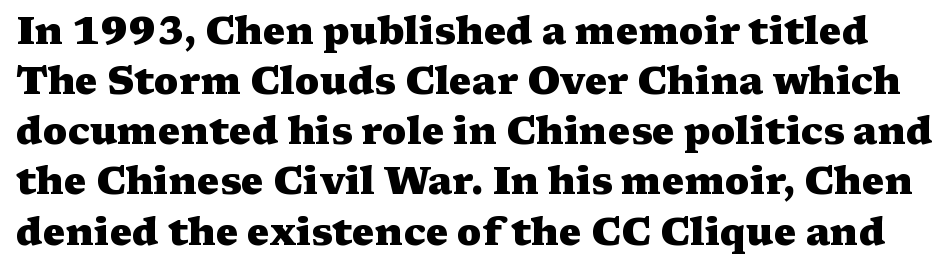
The image shows 38 px heavy, wide serif type, upright; set normal line spacing (1.32x), normal letter spacing, not underlined; medium stroke contrast and a medium x-height.
